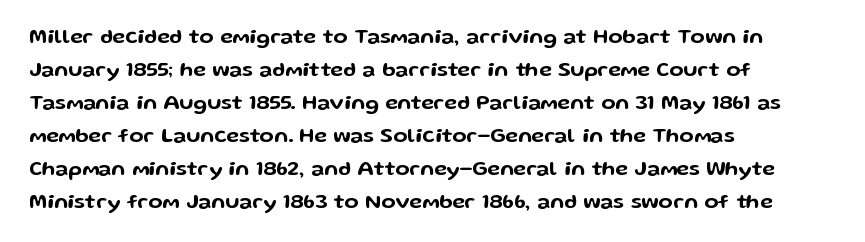
{"italic": "no", "underline": "no", "align": "left", "line_spacing": "normal", "line_spacing_ratio": 1.57, "letter_spacing": "normal", "letter_spacing_em": 0.0, "glyph_px": 21}
